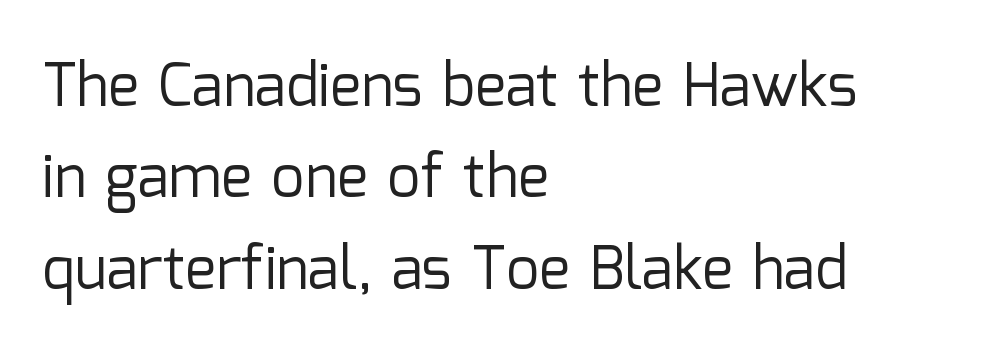
Q: Is the text bold? A: No.
Q: Is the text italic (slanted)? A: No, it is upright.
Q: Is the typeface a serif or a sans-serif typeface? A: Sans-serif.
Q: Is the text underlined? A: No.
Q: How is the paragraph aligned? A: Left-aligned.
Q: Is the spacing between letters normal or unusually wide? A: Normal.
Q: Is the spacing between lines tight, normal or loose? A: Normal.
Q: Width (condensed, normal, or wide)? A: Normal.
Q: Stroke contrast? A: Low.
Q: x-height? A: Medium.
Q: Monospaced? A: No.
